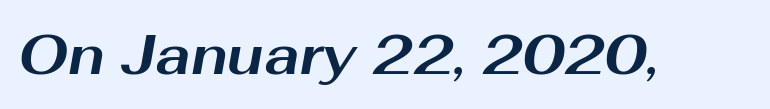
The image shows 55 px bold, wide type, italic (leaning right); set normal letter spacing, not underlined; medium stroke contrast and a medium x-height.
